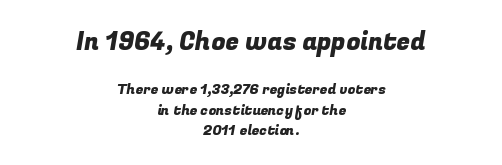
The image shows 25 px text type; set centered, normal line spacing (1.46x), normal letter spacing, not underlined; the first (top) block is 1.79x larger.
